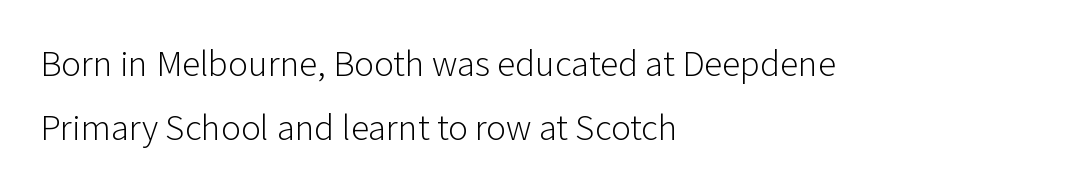
{"serif": "no", "italic": "no", "bold": "no", "weight": "light", "width": "normal", "stroke_contrast": "low", "x_height": "medium", "monospaced": "no", "underline": "no", "align": "left", "line_spacing_ratio": 1.72, "letter_spacing": "normal", "letter_spacing_em": 0.0, "glyph_px": 37}
